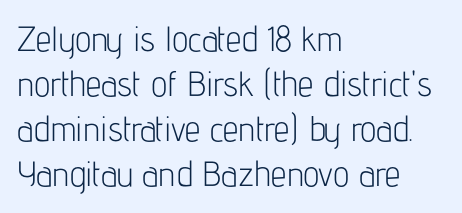
The characters are drawn with everyday or finer stroke widths. The space beneath each line is pristine and unruled. The paragraph has a hard left edge and a soft right edge. Spacing between characters is what you'd get straight out of the box.
